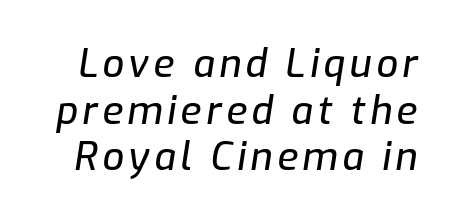
Q: Is the text italic (slanted)? A: Yes, it leans right by about 9 degrees.
Q: Is the text underlined? A: No.
Q: Width (condensed, normal, or wide)? A: Normal.
Q: Stroke contrast? A: Low.
Q: x-height? A: Medium.
Q: Monospaced? A: No.
